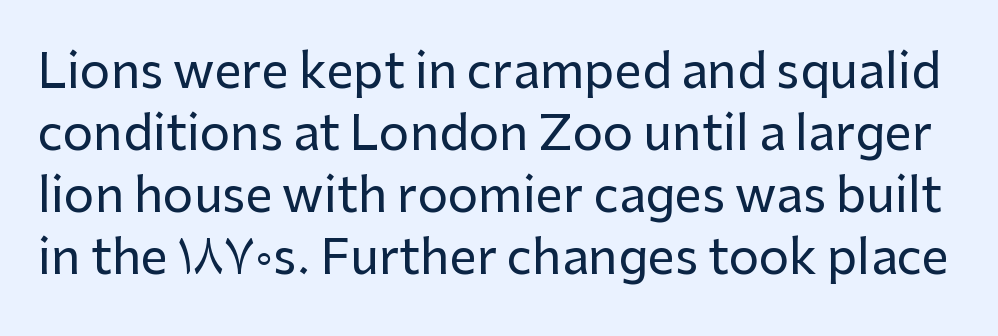
The image shows 48 px sans-serif type, upright; set normal line spacing (1.29x), normal letter spacing, not underlined; low stroke contrast and a medium x-height.
